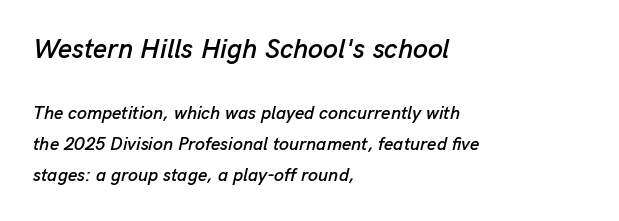
Q: Is the text italic (slanted)? A: Yes, it leans right by about 13 degrees.
Q: Is the text underlined? A: No.
Q: How is the paragraph aligned? A: Left-aligned.
Q: Is the spacing between letters normal or unusually wide? A: Normal.
Q: Which block of text is set in a larger size, the first (top) or the second (bottom)? A: The first (top) one.
